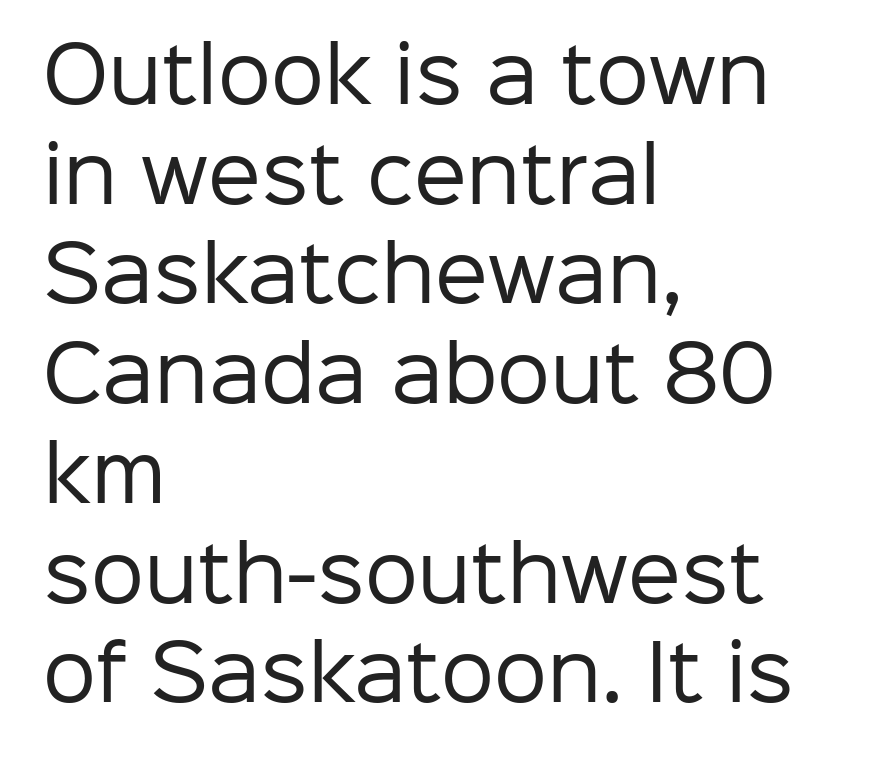
The image shows 75 px regular-weight sans-serif type, upright; set left-aligned, normal line spacing (1.33x), normal letter spacing, not underlined; low stroke contrast and a medium x-height.
